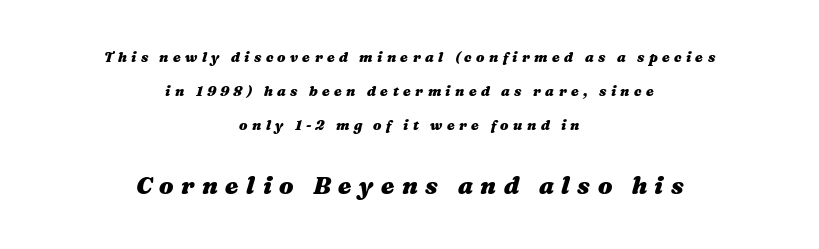
The setting favours the middle, as headings and verse often do. Set as a true bold cut, around the 700 mark. You can tell it's italic because the verticals aren't actually vertical. This rendering widens character spacing well past its baseline value. A clean baseline with only descenders dipping below it. Small over large — that's the arrangement of the two blocks here.
